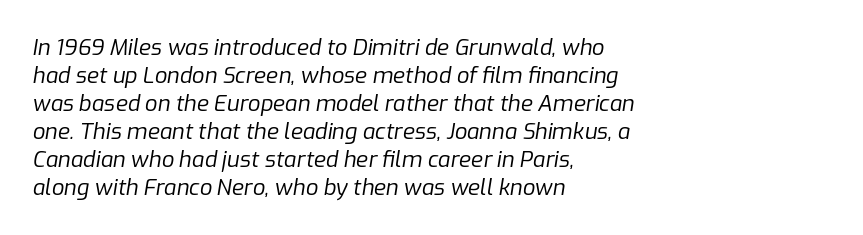
{"italic": "yes", "lean": "right", "slant_degrees": 9, "bold": "no", "underline": "no", "align": "left", "line_spacing": "normal", "line_spacing_ratio": 1.27, "letter_spacing": "normal", "letter_spacing_em": 0.0, "glyph_px": 22}
